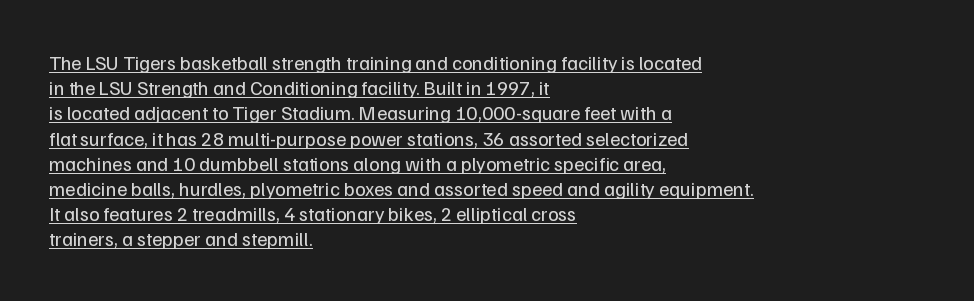
Q: Is the text bold? A: No.
Q: Is the text italic (slanted)? A: No, it is upright.
Q: Is the text underlined? A: Yes.
Q: How is the paragraph aligned? A: Left-aligned.
Q: Is the spacing between letters normal or unusually wide? A: Normal.
Q: Is the spacing between lines tight, normal or loose? A: Normal.
